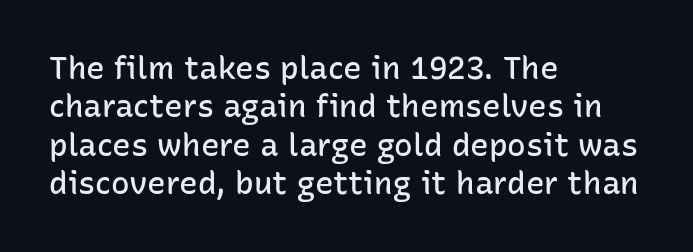
Q: Is the text bold? A: Semi-bold.
Q: Is the text italic (slanted)? A: No, it is upright.
Q: Is the typeface a serif or a sans-serif typeface? A: Sans-serif.
Q: Is the text underlined? A: No.
Q: How is the paragraph aligned? A: Left-aligned.
Q: Is the spacing between letters normal or unusually wide? A: Normal.
Q: Width (condensed, normal, or wide)? A: Normal.
Q: Stroke contrast? A: Low.
Q: x-height? A: Medium.
Q: Monospaced? A: No.
